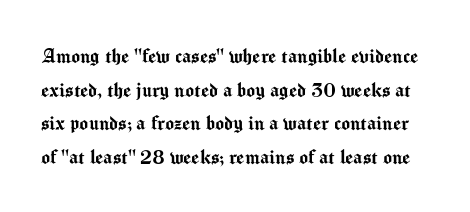
Ascenders rise straight up at ninety degrees. If you measured baseline to baseline, you'd find a middling distance. Caption: standard tracking, unaltered. Check under the words: just untouched page.
